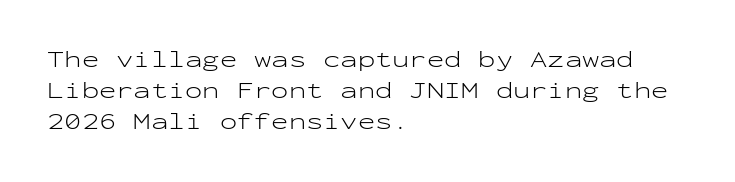
The image shows 23 px text type, upright; set left-aligned, normal line spacing (1.35x), normal letter spacing, not underlined.
